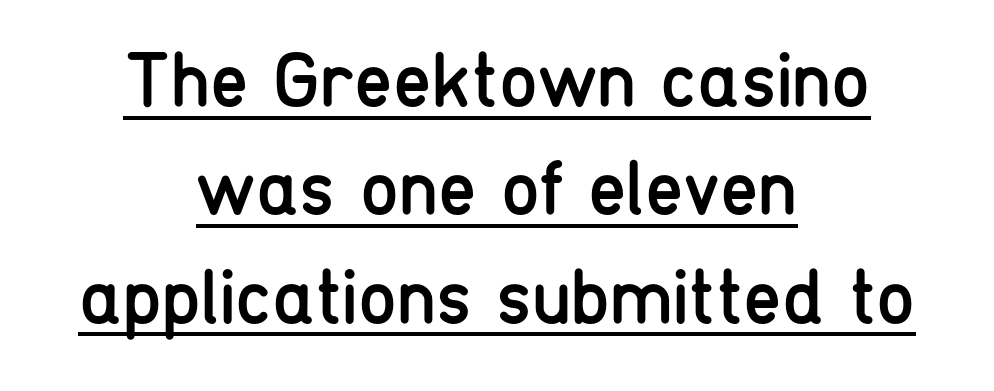
Q: Is the text bold? A: No.
Q: Is the text italic (slanted)? A: No, it is upright.
Q: Is the typeface a serif or a sans-serif typeface? A: Sans-serif.
Q: Is the text underlined? A: Yes.
Q: How is the paragraph aligned? A: Centered.
Q: Is the spacing between letters normal or unusually wide? A: Normal.
Q: Is the spacing between lines tight, normal or loose? A: Normal.
Q: Width (condensed, normal, or wide)? A: Condensed.
Q: Stroke contrast? A: Low.
Q: x-height? A: Medium.
Q: Monospaced? A: No.
